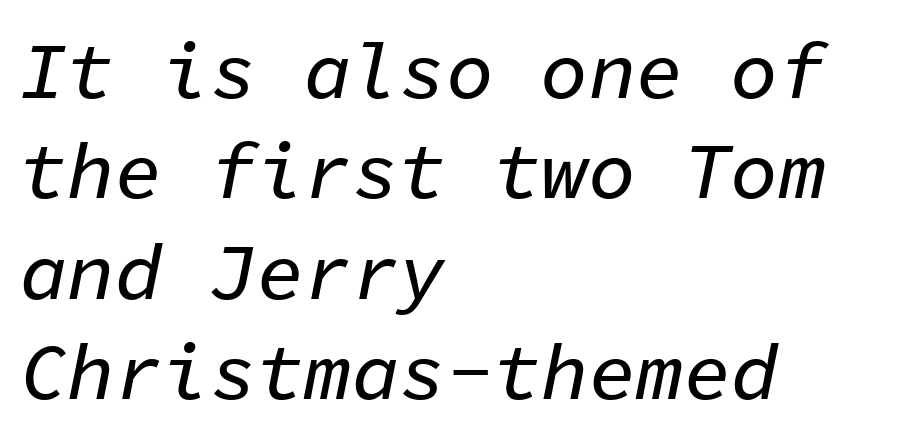
Q: Is the text italic (slanted)? A: Yes, it leans right by about 11 degrees.
Q: Is the text underlined? A: No.
Q: How is the paragraph aligned? A: Left-aligned.
Q: Is the spacing between letters normal or unusually wide? A: Normal.
Q: Is the spacing between lines tight, normal or loose? A: Normal.
Q: Width (condensed, normal, or wide)? A: Normal.
Q: Stroke contrast? A: Low.
Q: x-height? A: Medium.
Q: Monospaced? A: Yes.
